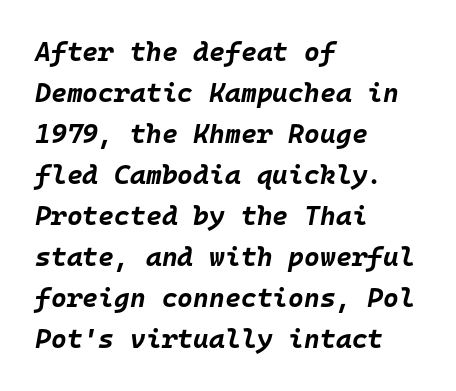
Every row of glyphs begins at an identical x-position on the left. Line spacing here is normal. The space directly below the letters is spotless. The horizontal fit of the characters is conventional and even.
